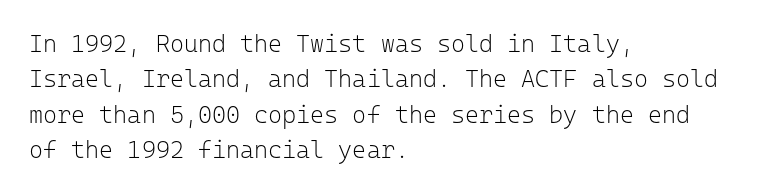
The image shows 24 px text type, upright; set left-aligned, normal line spacing (1.47x), normal letter spacing, not underlined.
